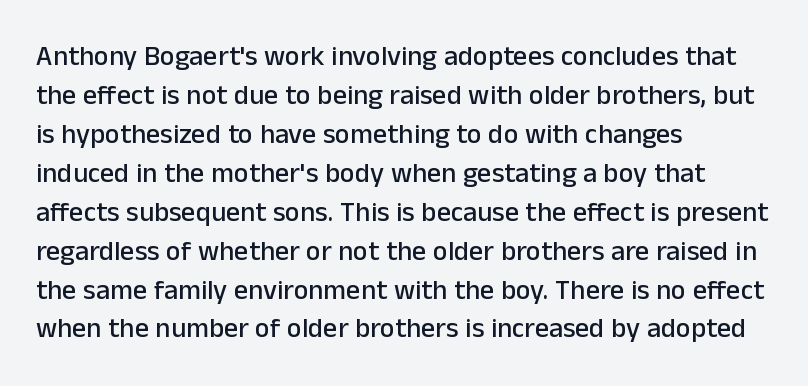
Q: Is the text italic (slanted)? A: No, it is upright.
Q: Is the typeface a serif or a sans-serif typeface? A: Sans-serif.
Q: Is the text underlined? A: No.
Q: How is the paragraph aligned? A: Left-aligned.
Q: Is the spacing between letters normal or unusually wide? A: Normal.
Q: Is the spacing between lines tight, normal or loose? A: Normal.
Q: Width (condensed, normal, or wide)? A: Normal.
Q: Stroke contrast? A: Low.
Q: x-height? A: Medium.
Q: Monospaced? A: No.
